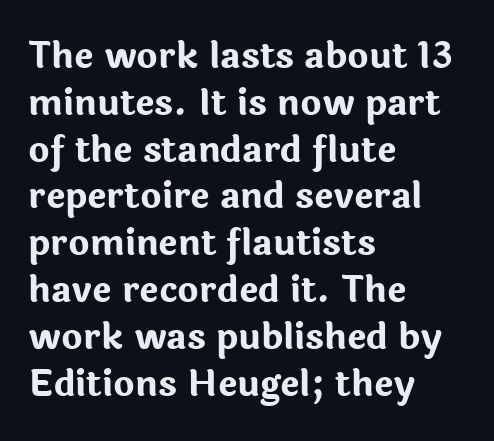
{"serif": "no", "italic": "no", "bold": "yes", "weight": "bold", "width": "normal", "stroke_contrast": "low", "x_height": "medium", "monospaced": "no", "underline": "no", "align": "left", "line_spacing": "normal", "line_spacing_ratio": 1.3, "letter_spacing": "normal", "letter_spacing_em": 0.0, "glyph_px": 36}
